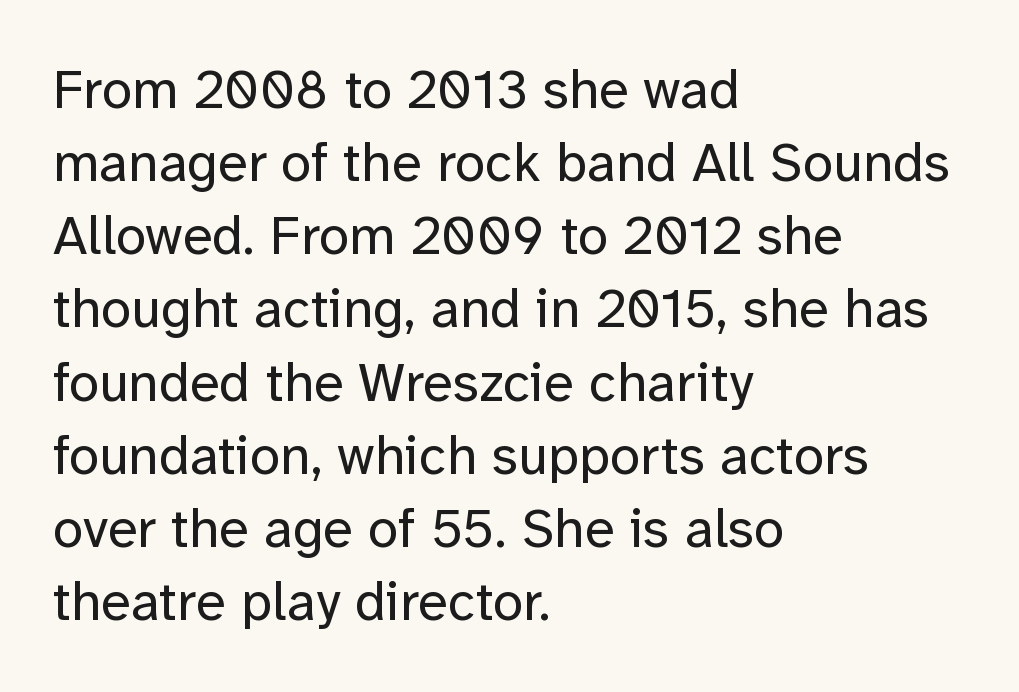
Q: Is the text bold? A: No.
Q: Is the text italic (slanted)? A: No, it is upright.
Q: Is the typeface a serif or a sans-serif typeface? A: Sans-serif.
Q: Is the text underlined? A: No.
Q: How is the paragraph aligned? A: Left-aligned.
Q: Is the spacing between letters normal or unusually wide? A: Normal.
Q: Is the spacing between lines tight, normal or loose? A: Normal.
Q: Width (condensed, normal, or wide)? A: Normal.
Q: Stroke contrast? A: Low.
Q: x-height? A: Medium.
Q: Monospaced? A: No.
